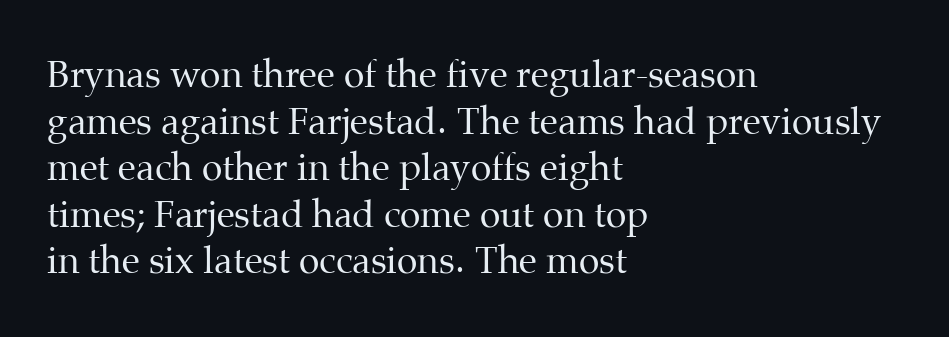
The rendering uses a moderate line-height, typical for paragraphs. The tracking reads as untouched default to a designer's eye. Honestly, there is no underline to notice here at all. Each letter keeps its own natural width here, so spacing adapts to shape. The lines are quadded left. Serif or sans? Serif — the stroke terminals have little feet.
